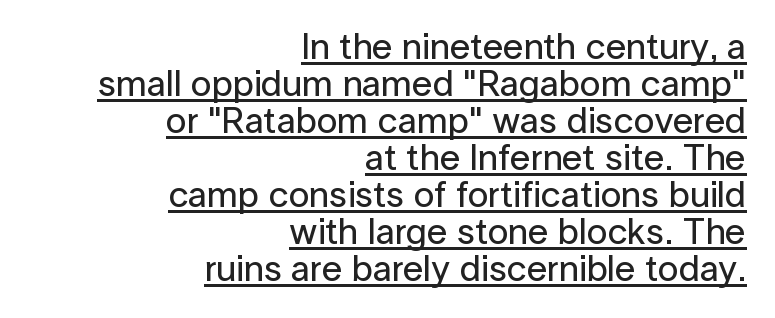
Every stem runs plumb, perpendicular to the baseline. The rendering uses natural spacing where letterforms have individual widths. Tightly led — the rows are bunched. The designer went with a sans here, leaving each stem footless. Notice how the passage keeps a crisp vertical edge on the right only. This is underlined copy, the kind a proofreader might mark for attention.
